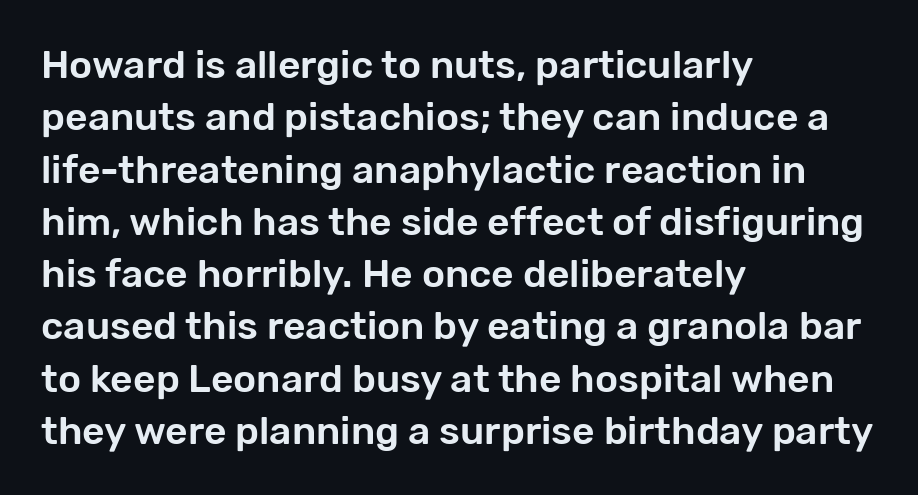
The letters stand upright; this is a roman face. Look at the tracking — it's just the regular setting, nothing added. Unmarked baselines from the first word to the last. The paragraph shown leans on its left margin.
